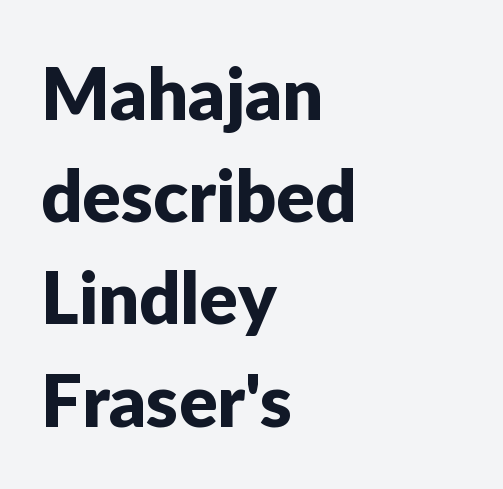
The image shows 72 px sans-serif type, upright; set left-aligned, normal line spacing (1.42x), normal letter spacing, not underlined; low stroke contrast and a medium x-height.
